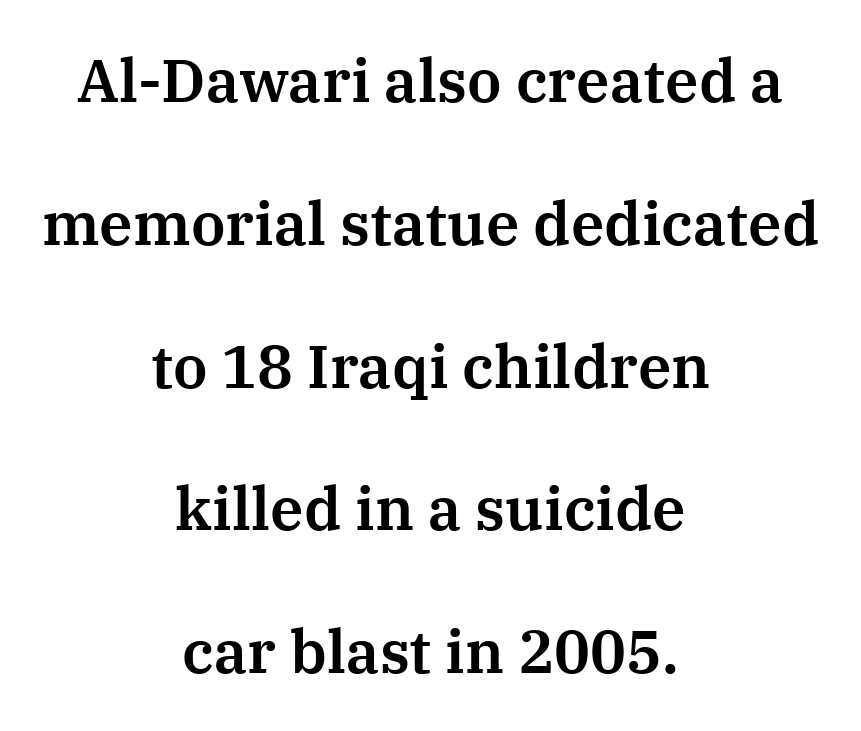
Q: Is the text italic (slanted)? A: No, it is upright.
Q: Is the typeface a serif or a sans-serif typeface? A: Serif.
Q: Is the text underlined? A: No.
Q: How is the paragraph aligned? A: Centered.
Q: Is the spacing between letters normal or unusually wide? A: Normal.
Q: Is the spacing between lines tight, normal or loose? A: Loose.
Q: Width (condensed, normal, or wide)? A: Normal.
Q: Stroke contrast? A: Medium.
Q: x-height? A: Medium.
Q: Monospaced? A: No.
